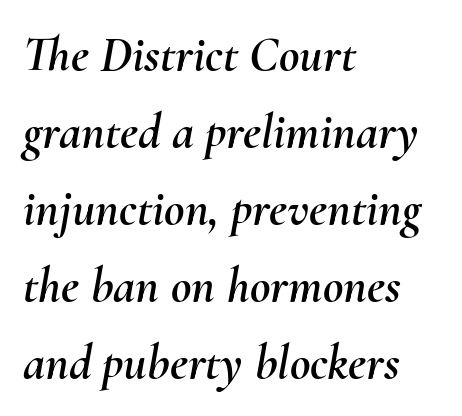
The image shows 50 px text type, italic (leaning right); set left-aligned, normal line spacing (1.54x), normal letter spacing, not underlined; medium stroke contrast and a small x-height.
